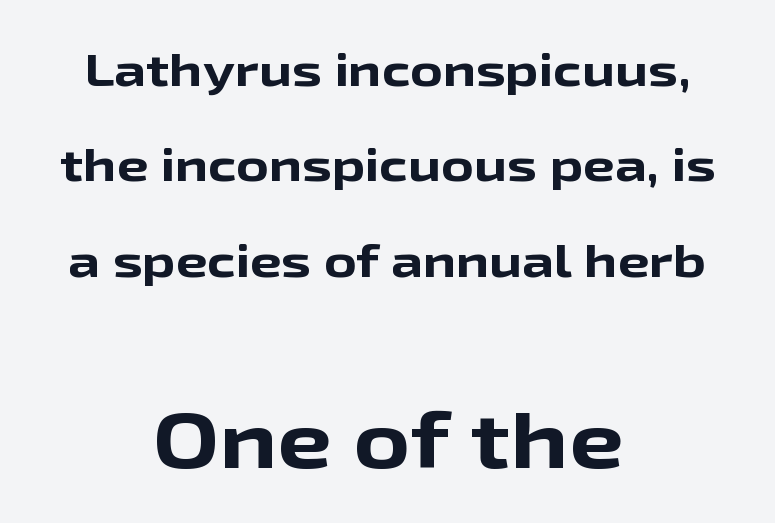
The lines in this sample share a center point and differ in where they start and stop. Whoever set this made the second block the dominant, larger element. Glyph-to-glyph distance matches everyday printed text. Nope, no serifs anywhere on these letters. The face used here is proportionally spaced, like ordinary book or web type.
